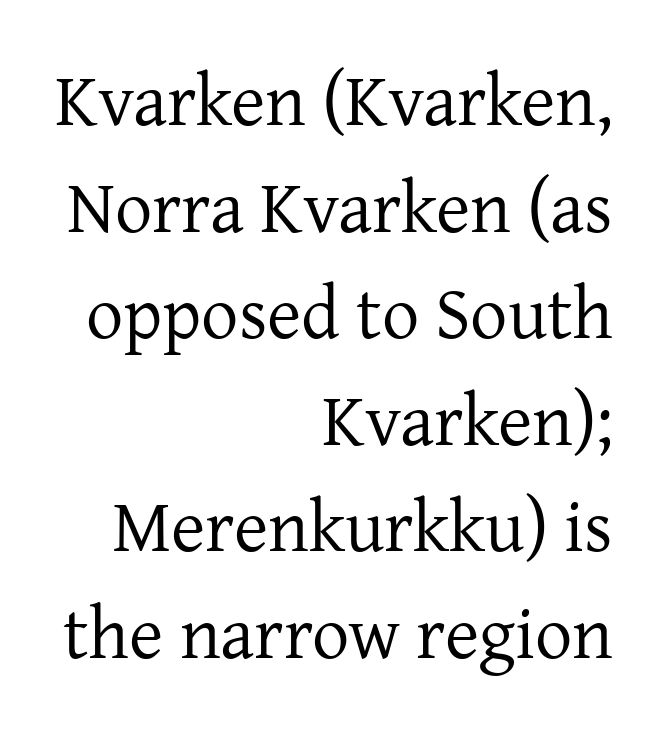
Q: Is the text bold? A: No.
Q: Is the text italic (slanted)? A: No, it is upright.
Q: Is the typeface a serif or a sans-serif typeface? A: Serif.
Q: Is the text underlined? A: No.
Q: How is the paragraph aligned? A: Right-aligned.
Q: Is the spacing between letters normal or unusually wide? A: Normal.
Q: Is the spacing between lines tight, normal or loose? A: Normal.
Q: Width (condensed, normal, or wide)? A: Normal.
Q: Stroke contrast? A: Low.
Q: x-height? A: Medium.
Q: Monospaced? A: No.
